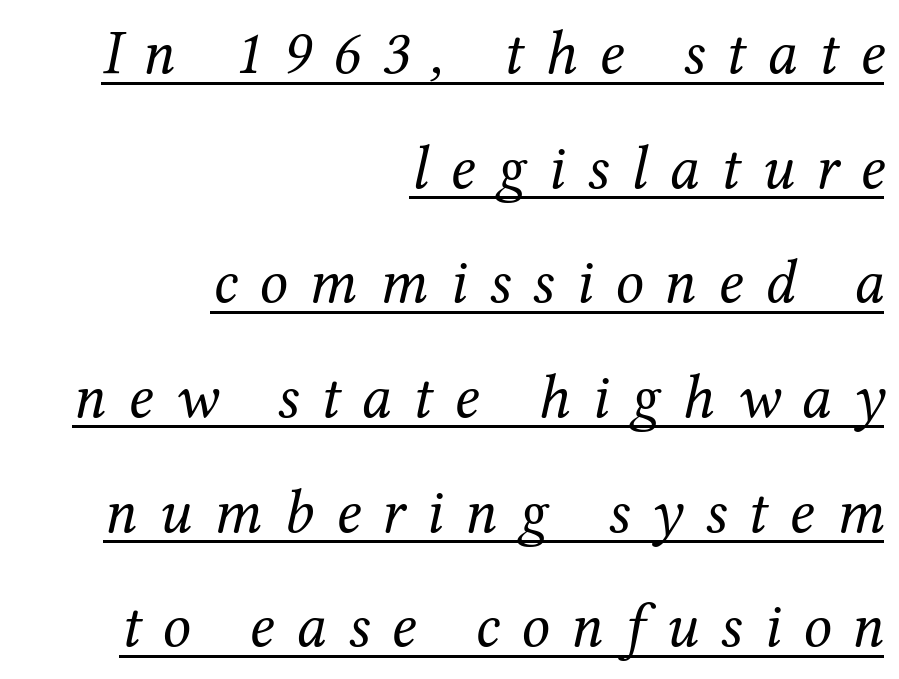
Q: Is the text bold? A: No.
Q: Is the text italic (slanted)? A: Yes, it leans right by about 12 degrees.
Q: Is the typeface a serif or a sans-serif typeface? A: Serif.
Q: Is the text underlined? A: Yes.
Q: How is the paragraph aligned? A: Right-aligned.
Q: Is the spacing between letters normal or unusually wide? A: Unusually wide.
Q: Width (condensed, normal, or wide)? A: Normal.
Q: Stroke contrast? A: Medium.
Q: x-height? A: Medium.
Q: Monospaced? A: No.
